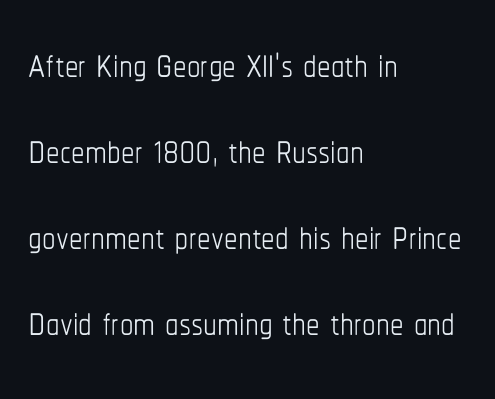
{"italic": "no", "bold": "no", "weight": "thin", "width": "condensed", "stroke_contrast": "low", "x_height": "medium", "monospaced": "no", "underline": "no", "align": "left", "line_spacing": "normal", "line_spacing_ratio": 1.59, "letter_spacing": "normal", "letter_spacing_em": 0.0, "glyph_px": 54}
